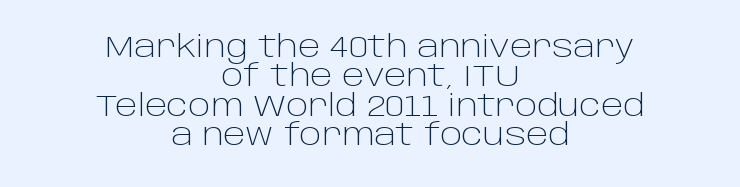
{"serif": "no", "italic": "no", "bold": "no", "weight": "light", "width": "normal", "stroke_contrast": "low", "x_height": "large", "monospaced": "no", "underline": "no", "align": "center", "line_spacing": "tight", "line_spacing_ratio": 0.98, "letter_spacing": "normal", "letter_spacing_em": 0.0, "glyph_px": 30}
